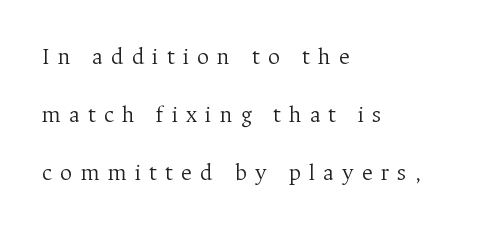
Q: Is the text bold? A: No.
Q: Is the text italic (slanted)? A: No, it is upright.
Q: Is the text underlined? A: No.
Q: How is the paragraph aligned? A: Left-aligned.
Q: Is the spacing between letters normal or unusually wide? A: Unusually wide.
Q: Is the spacing between lines tight, normal or loose? A: Loose.
